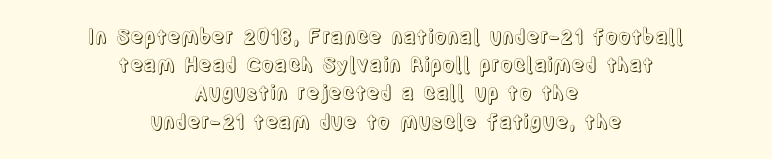
The image shows 20 px text type, upright; set centered, normal line spacing (1.41x), normal letter spacing, not underlined.
